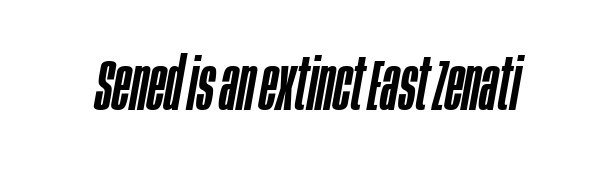
{"italic": "yes", "lean": "right", "slant_degrees": 10, "width": "condensed", "stroke_contrast": "low", "x_height": "large", "monospaced": "no", "underline": "no", "letter_spacing": "normal", "letter_spacing_em": 0.0, "glyph_px": 73}
